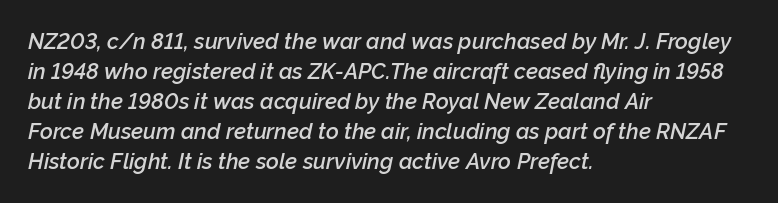
Is the block centered? No — it sits flush against the left margin. Summary of vertical rhythm: regular, with standard interline spacing. Plain, unruled lines of type. The font's italic variant was chosen for this text. These lines keep a tight, regular rhythm from letter to letter.
